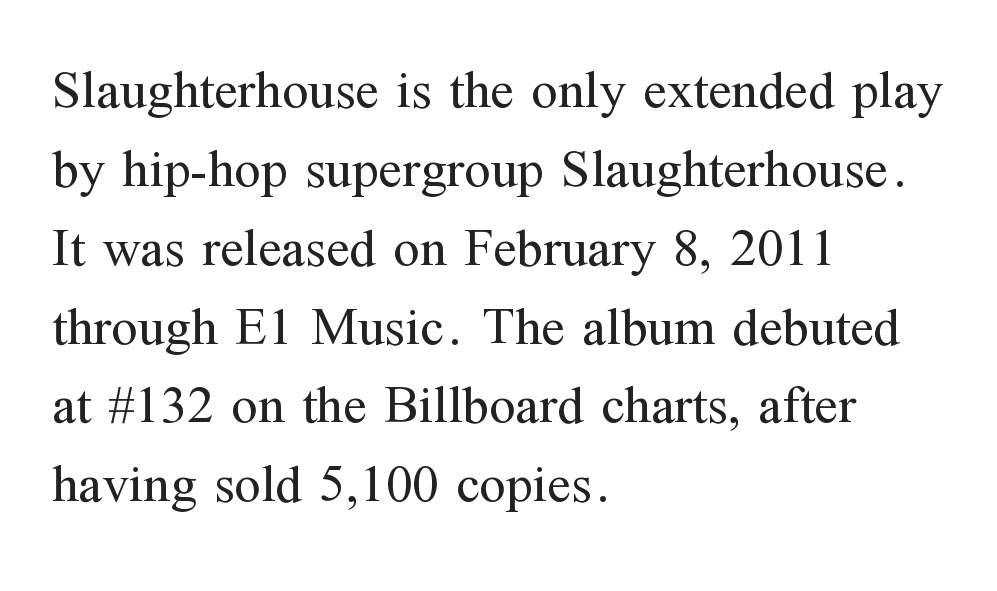
Q: Is the text bold? A: No.
Q: Is the text italic (slanted)? A: No, it is upright.
Q: Is the typeface a serif or a sans-serif typeface? A: Serif.
Q: Is the text underlined? A: No.
Q: How is the paragraph aligned? A: Left-aligned.
Q: Is the spacing between letters normal or unusually wide? A: Normal.
Q: Is the spacing between lines tight, normal or loose? A: Normal.
Q: Width (condensed, normal, or wide)? A: Normal.
Q: Stroke contrast? A: Medium.
Q: x-height? A: Medium.
Q: Monospaced? A: No.
